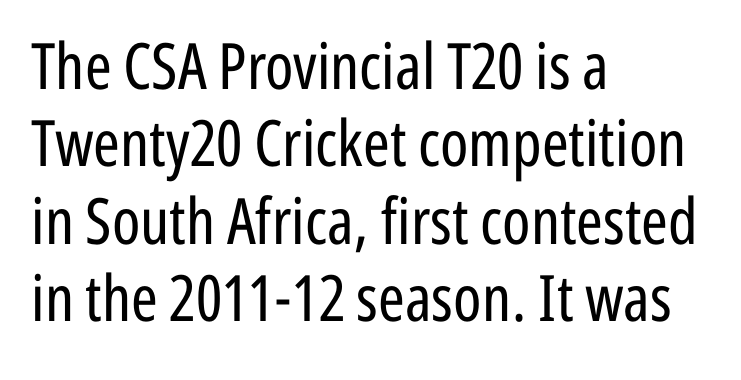
Q: Is the text bold? A: No.
Q: Is the text italic (slanted)? A: No, it is upright.
Q: Is the typeface a serif or a sans-serif typeface? A: Sans-serif.
Q: Is the text underlined? A: No.
Q: How is the paragraph aligned? A: Left-aligned.
Q: Is the spacing between letters normal or unusually wide? A: Normal.
Q: Width (condensed, normal, or wide)? A: Condensed.
Q: Stroke contrast? A: Low.
Q: x-height? A: Medium.
Q: Monospaced? A: No.
